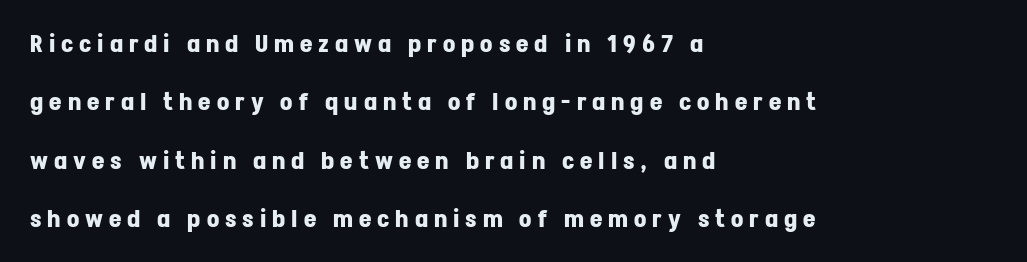
The image shows 24 px bold type, upright; set left-aligned, loose line spacing (2.43x), unusually wide letter spacing (+0.25 em), not underlined.
